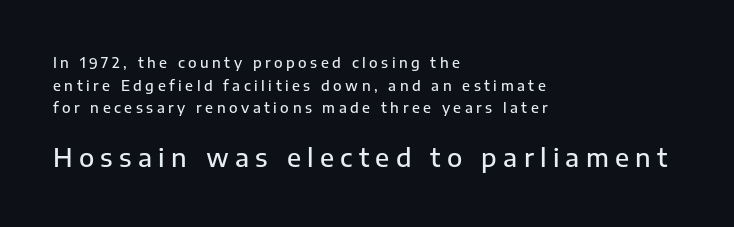
Q: Is the text bold? A: Semi-bold.
Q: Is the text italic (slanted)? A: No, it is upright.
Q: Is the text underlined? A: No.
Q: How is the paragraph aligned? A: Left-aligned.
Q: Is the spacing between letters normal or unusually wide? A: Unusually wide.
Q: Is the spacing between lines tight, normal or loose? A: Normal.
Q: Which block of text is set in a larger size, the first (top) or the second (bottom)? A: The second (bottom) one.
